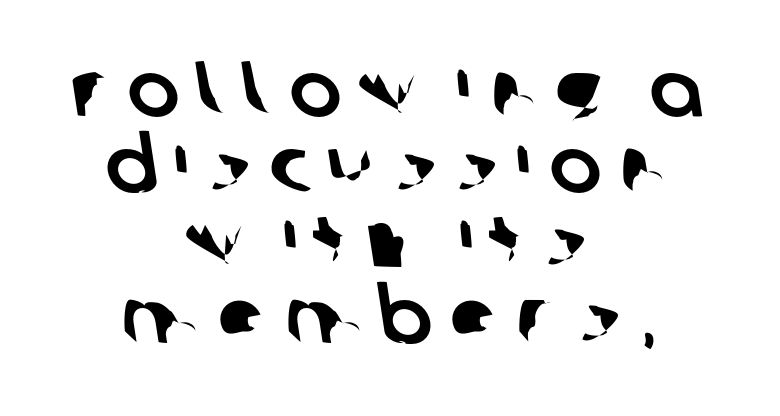
The image shows 78 px sans-serif type; set centered, tight line spacing (0.97x), unusually wide letter spacing (+0.22 em), not underlined; low stroke contrast and a large x-height.
